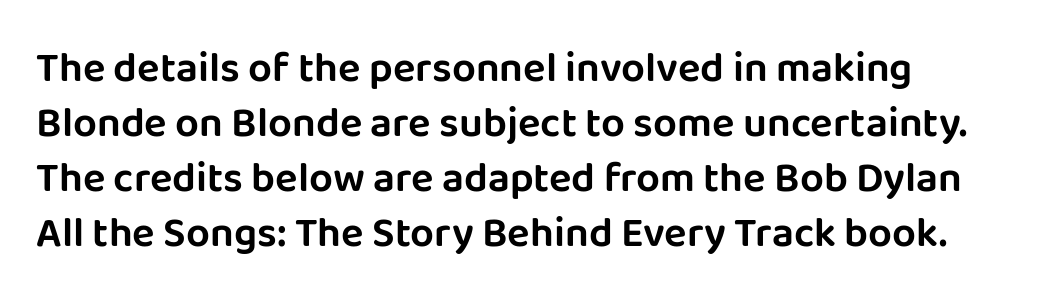
The image shows 42 px sans-serif type, upright; set normal line spacing (1.31x), normal letter spacing, not underlined; low stroke contrast and a large x-height.
